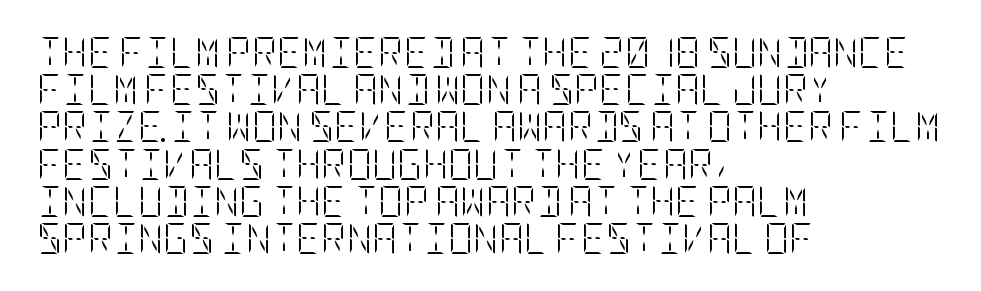
Q: Is the text bold? A: No.
Q: Is the text italic (slanted)? A: No, it is upright.
Q: Is the text underlined? A: No.
Q: How is the paragraph aligned? A: Left-aligned.
Q: Is the spacing between letters normal or unusually wide? A: Normal.
Q: Width (condensed, normal, or wide)? A: Condensed.
Q: Stroke contrast? A: Low.
Q: x-height? A: Large.
